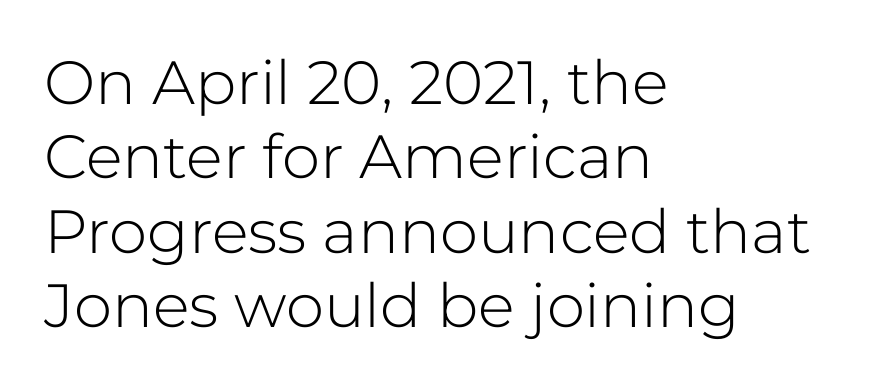
The type sits square on the baseline with zero lean. Character widths vary here, with narrow letters taking less room than wide ones. Descenders are the only things crossing below the line. Look at the bottom of the vertical strokes: they stop flat, with no serifs. The strokes carry an ordinary text weight at most.
